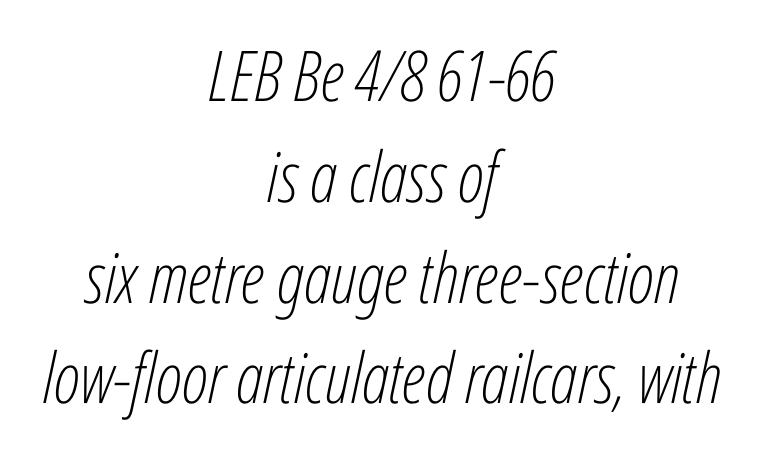
Q: Is the text bold? A: No.
Q: Is the text italic (slanted)? A: Yes, it leans right by about 12 degrees.
Q: Is the text underlined? A: No.
Q: How is the paragraph aligned? A: Centered.
Q: Is the spacing between letters normal or unusually wide? A: Normal.
Q: Is the spacing between lines tight, normal or loose? A: Normal.
Q: Width (condensed, normal, or wide)? A: Condensed.
Q: Stroke contrast? A: Low.
Q: x-height? A: Medium.
Q: Monospaced? A: No.
